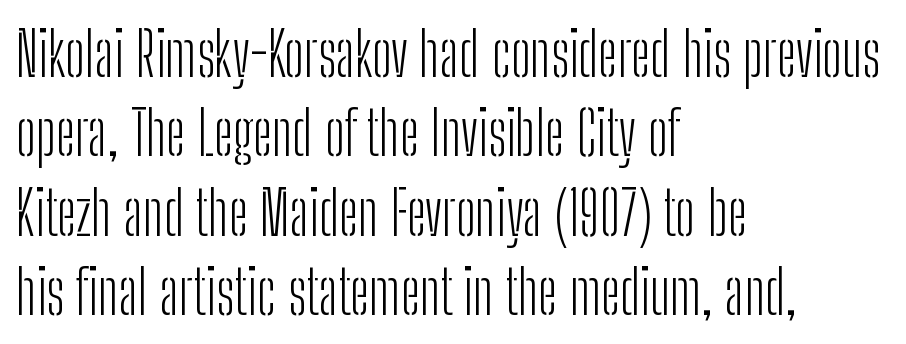
The passage shown is not underscored anywhere. Do the characters align in a grid? No, the font is proportional. Observe the absence of serifs on each vertical stroke in this sample. Is the block centered? No — it sits flush against the left margin.
